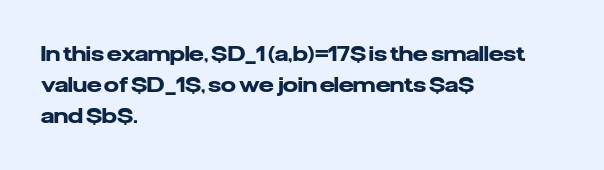
The image shows 21 px bold type, upright; set left-aligned, normal line spacing (1.47x), normal letter spacing, not underlined.
